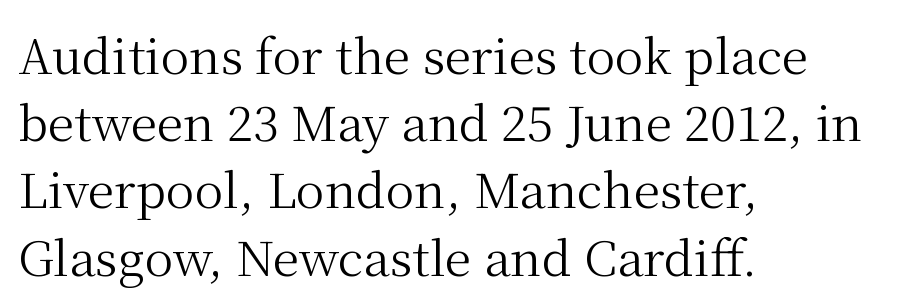
The image shows 48 px regular-weight serif type, upright; set left-aligned, normal line spacing (1.4x), normal letter spacing, not underlined; medium stroke contrast and a medium x-height.
